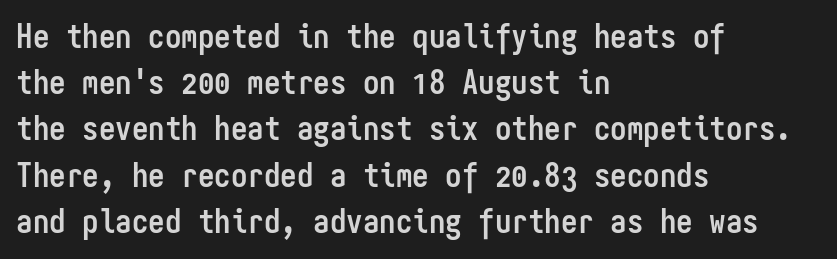
How are the letters spaced? Ordinarily, with no added tracking. Classification — sans serif. The face used here has the dense, thick strokes of a bold. This sample is left-justified, so line endings fall wherever the words run out. Honestly, there is no underline to notice here at all. Regarding leading, the lines here are spaced in the standard way.
